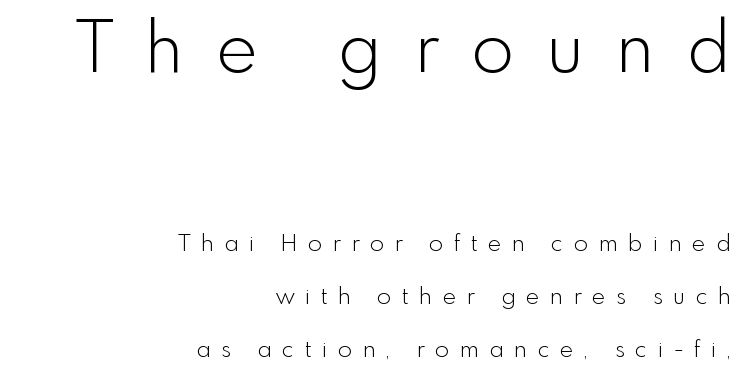
{"serif": "no", "italic": "no", "bold": "no", "weight": "light", "width": "normal", "x_height": "small", "monospaced": "no", "underline": "no", "align": "right", "line_spacing": "loose", "line_spacing_ratio": 2.29, "letter_spacing": "wide", "letter_spacing_em": 0.46, "larger_block": "first", "size_ratio": 3.04, "glyph_px": 70}
